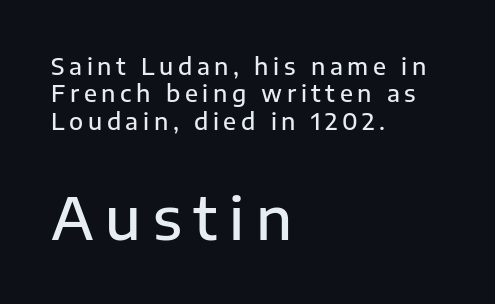
The image shows 58 px semibold sans-serif type, upright; set left-aligned, line spacing 1.19x, unusually wide letter spacing (+0.2 em), not underlined; the second (bottom) block is 2.52x larger; low stroke contrast and a medium x-height.
